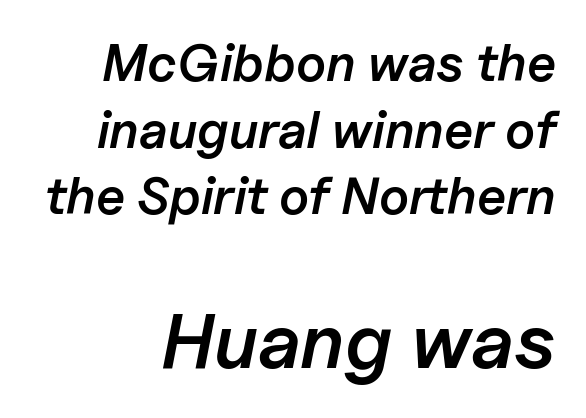
{"italic": "yes", "lean": "right", "slant_degrees": 11, "bold": "semi", "weight": "semibold", "width": "normal", "stroke_contrast": "low", "x_height": "medium", "monospaced": "no", "underline": "no", "line_spacing": "normal", "line_spacing_ratio": 1.28, "letter_spacing": "normal", "letter_spacing_em": 0.0, "larger_block": "second", "size_ratio": 1.5, "glyph_px": 78}
